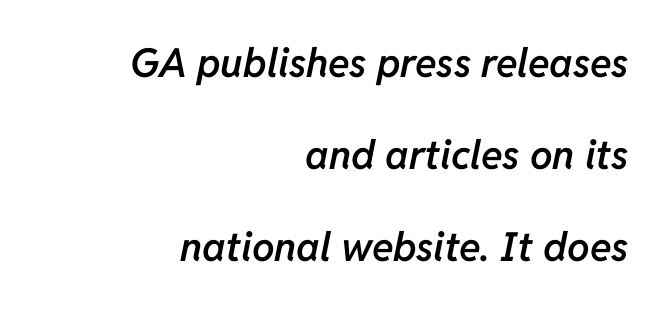
{"italic": "yes", "lean": "right", "slant_degrees": 11, "bold": "semi", "weight": "semibold", "width": "normal", "stroke_contrast": "low", "x_height": "medium", "monospaced": "no", "underline": "no", "align": "right", "line_spacing": "loose", "line_spacing_ratio": 2.3, "letter_spacing": "normal", "letter_spacing_em": 0.0, "glyph_px": 40}
